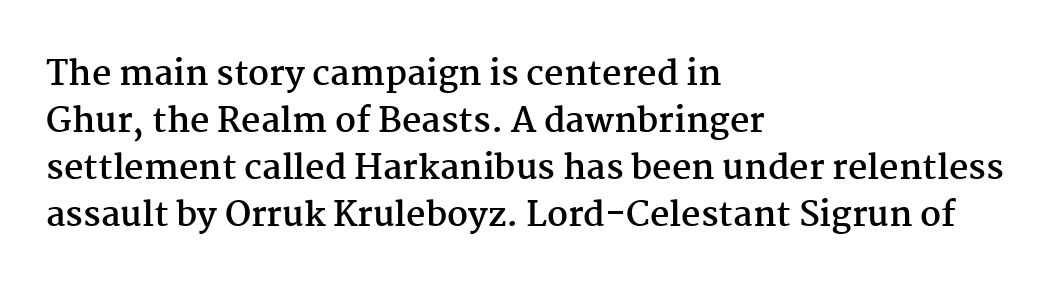
The image shows 34 px semibold serif type, upright; set left-aligned, normal line spacing (1.38x), normal letter spacing, not underlined; medium stroke contrast and a medium x-height.
